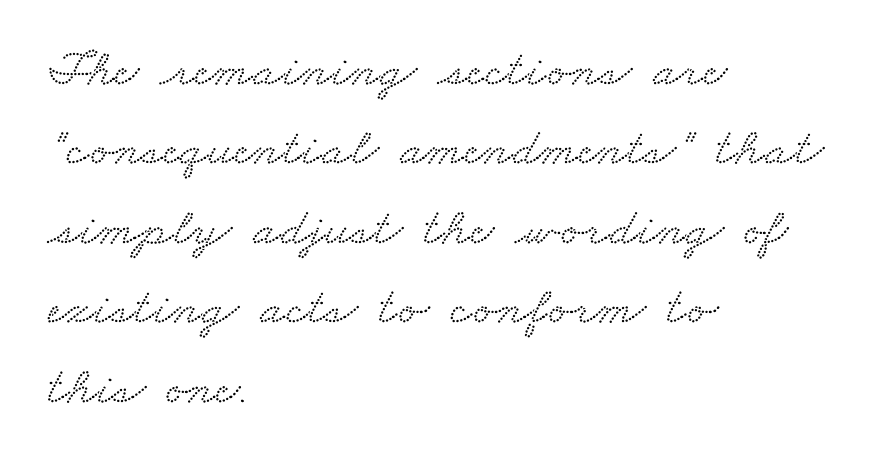
Q: Is the text underlined? A: No.
Q: How is the paragraph aligned? A: Left-aligned.
Q: Is the spacing between letters normal or unusually wide? A: Normal.
Q: Is the spacing between lines tight, normal or loose? A: Normal.
Q: Width (condensed, normal, or wide)? A: Wide.
Q: Stroke contrast? A: Low.
Q: x-height? A: Small.
Q: Monospaced? A: No.
